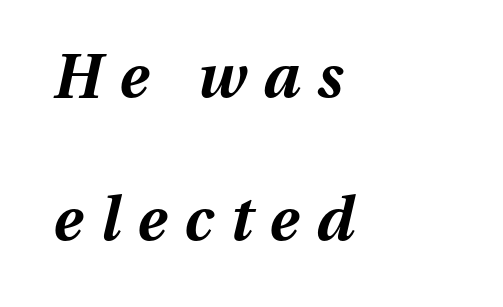
{"italic": "yes", "lean": "right", "slant_degrees": 13, "bold": "yes", "weight": "bold", "width": "normal", "stroke_contrast": "medium", "x_height": "medium", "monospaced": "no", "underline": "no", "align": "left", "line_spacing": "loose", "line_spacing_ratio": 2.34, "letter_spacing": "wide", "letter_spacing_em": 0.29, "glyph_px": 61}
